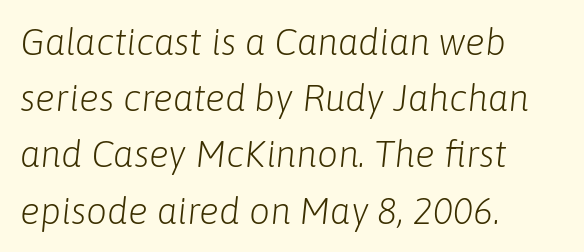
{"italic": "yes", "lean": "right", "slant_degrees": 6, "bold": "no", "weight": "light", "width": "normal", "stroke_contrast": "low", "x_height": "medium", "monospaced": "no", "underline": "no", "align": "left", "line_spacing": "normal", "line_spacing_ratio": 1.52, "letter_spacing": "normal", "letter_spacing_em": 0.0, "glyph_px": 37}
